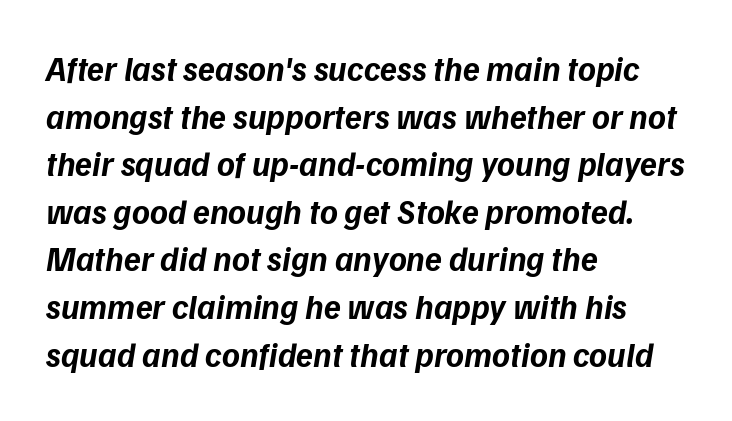
Whoever set this chose a conventional vertical rhythm. Observe the absence of serifs on each vertical stroke in this sample. Just letters on the line, the space beneath them empty. Varying glyph widths throughout — classic text-font behaviour.
